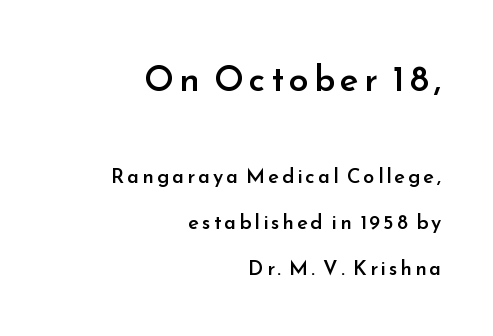
Q: Is the text bold? A: Semi-bold.
Q: Is the text italic (slanted)? A: No, it is upright.
Q: Is the typeface a serif or a sans-serif typeface? A: Sans-serif.
Q: Is the text underlined? A: No.
Q: How is the paragraph aligned? A: Right-aligned.
Q: Is the spacing between lines tight, normal or loose? A: Loose.
Q: Which block of text is set in a larger size, the first (top) or the second (bottom)? A: The first (top) one.
Q: Width (condensed, normal, or wide)? A: Normal.
Q: Stroke contrast? A: Low.
Q: x-height? A: Small.
Q: Monospaced? A: No.
